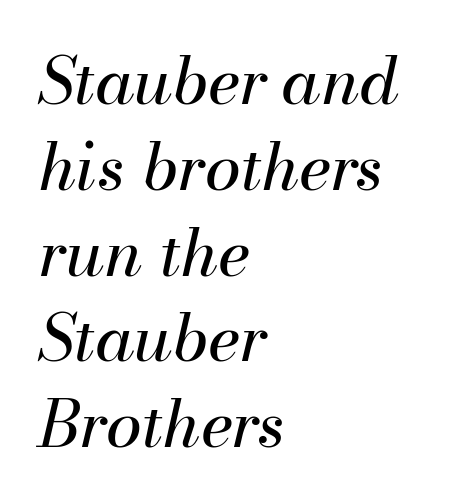
Vertical spacing — default. Rendered with sloped, italic letterforms. The passage shown is not underscored anywhere. Each letter keeps its own natural width here, so spacing adapts to shape. Here the glyphs are tracked normally, forming tight word shapes. Letters have the restrained weight of plain body copy at most.
